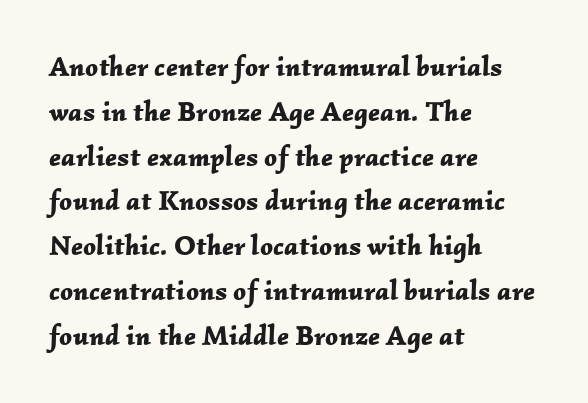
Q: Is the text bold? A: Yes.
Q: Is the text italic (slanted)? A: Yes, it leans right by about 2 degrees.
Q: Is the text underlined? A: No.
Q: How is the paragraph aligned? A: Left-aligned.
Q: Is the spacing between letters normal or unusually wide? A: Normal.
Q: Is the spacing between lines tight, normal or loose? A: Normal.
Q: Width (condensed, normal, or wide)? A: Normal.
Q: Stroke contrast? A: Low.
Q: x-height? A: Medium.
Q: Monospaced? A: No.
